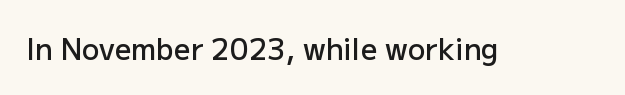
The baseline area is clear. Characters follow at the spacing the type designer built in. The passage shown is semibold, sitting just below true bold. Character widths vary here, with narrow letters taking less room than wide ones. Observe the absence of serifs on each vertical stroke in this sample.
